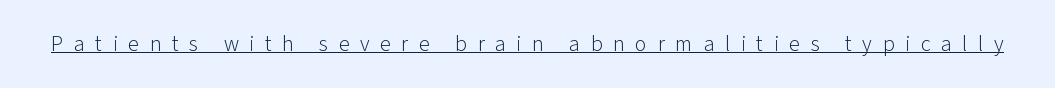
Vertical stems look standard width or narrower in stroke. This sample uses an upright cut, with every glyph sitting square on the baseline. The passage shown is underscored from start to finish. Each word looks stretched out because of the extra space between its letters.
